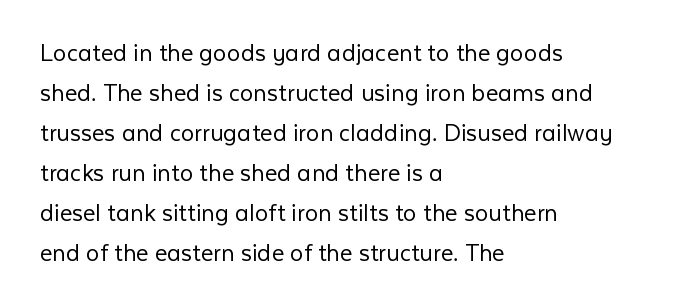
Italic: no, the glyphs are upright roman. Observe the ordinary spacing: letters are neighbours, not strangers. Line spacing here is normal. The zone under the glyphs is completely vacant. These lines stack with their left ends in a neat column.
